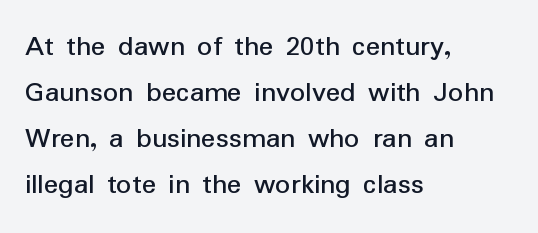
Q: Is the text italic (slanted)? A: No, it is upright.
Q: Is the typeface a serif or a sans-serif typeface? A: Sans-serif.
Q: Is the text underlined? A: No.
Q: How is the paragraph aligned? A: Left-aligned.
Q: Is the spacing between letters normal or unusually wide? A: Normal.
Q: Is the spacing between lines tight, normal or loose? A: Normal.
Q: Width (condensed, normal, or wide)? A: Normal.
Q: Stroke contrast? A: Low.
Q: x-height? A: Medium.
Q: Monospaced? A: No.
